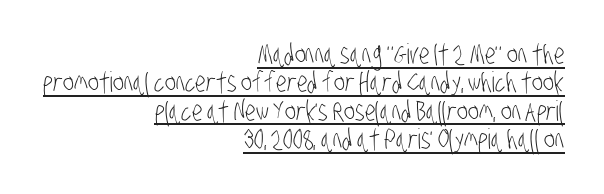
Every row of glyphs terminates at an identical x-position on the right. A typesetter would call this proportional, since set widths differ per character. Quick note: underline on. A typesetter would call this zero additional tracking.
